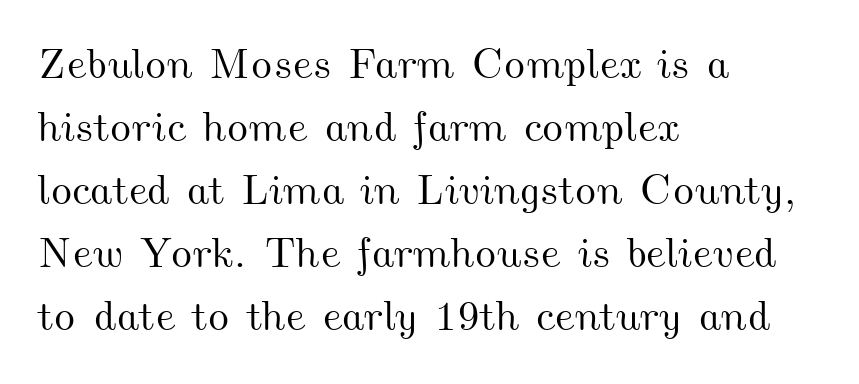
The rendering keeps characters at their native spacing. Just letters on the line, the space beneath them empty. Character widths vary here, with narrow letters taking less room than wide ones. These lines stack with their left ends in a neat column. Leading matches the norm, producing a regular column.
